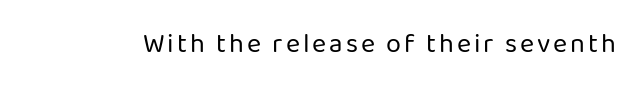
The space directly below the letters is spotless. The letters look calm and open, with moderate or lighter stems. Notice how the stems are strictly vertical — no italics here.
